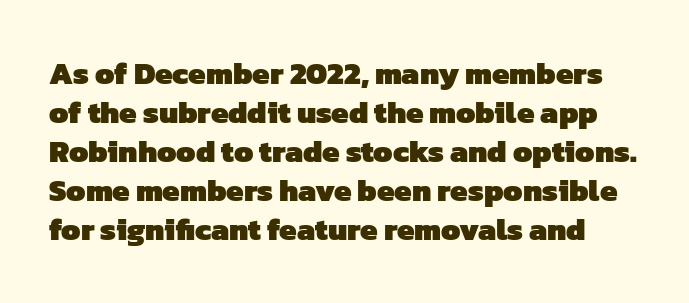
You could call the tracking neutral — neither tight nor loose. The typeface chosen for these lines omits serifs. These words are printed bold, with thick strokes throughout. A typesetter would call this proportional, since set widths differ per character. Notice how descenders clear the ascenders below comfortably — that's standard leading. The strip under each line holds only bare page.
